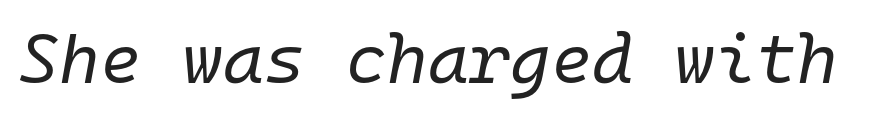
The image shows 70 px regular-weight type, italic (leaning right), monospaced; set normal letter spacing, not underlined; low stroke contrast and a medium x-height.
